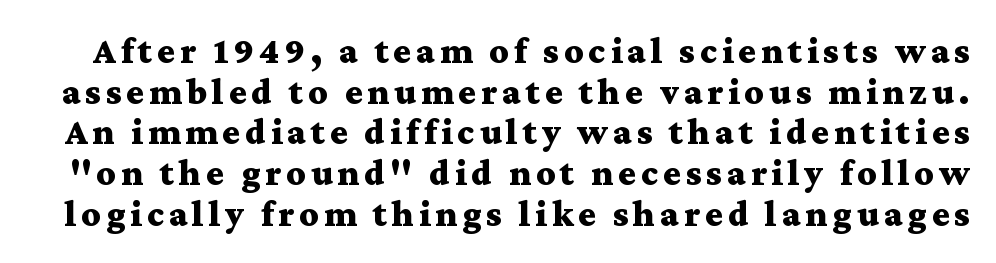
{"serif": "yes", "italic": "no", "bold": "yes", "weight": "bold", "width": "wide", "stroke_contrast": "medium", "x_height": "medium", "monospaced": "no", "underline": "no", "line_spacing": "tight", "line_spacing_ratio": 1.1, "glyph_px": 37}
